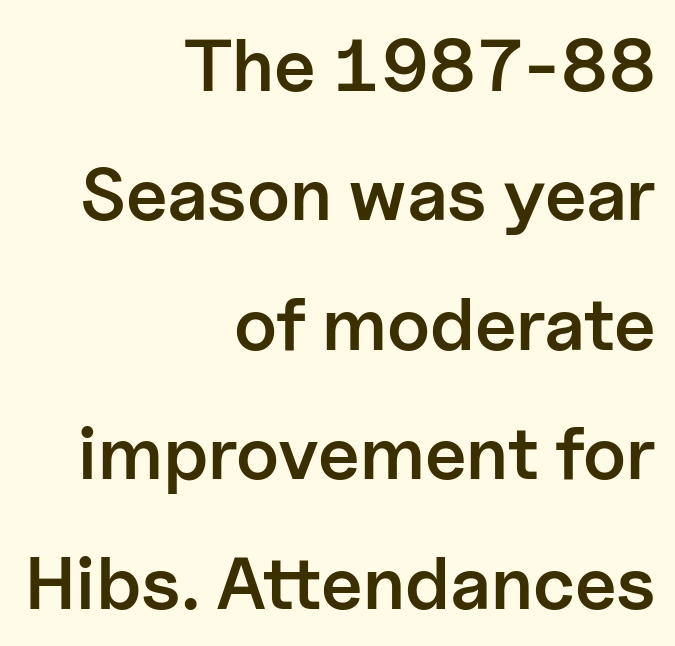
Q: Is the text bold? A: Semi-bold.
Q: Is the text italic (slanted)? A: No, it is upright.
Q: Is the typeface a serif or a sans-serif typeface? A: Sans-serif.
Q: Is the text underlined? A: No.
Q: How is the paragraph aligned? A: Right-aligned.
Q: Is the spacing between letters normal or unusually wide? A: Normal.
Q: Width (condensed, normal, or wide)? A: Normal.
Q: Stroke contrast? A: Low.
Q: x-height? A: Medium.
Q: Monospaced? A: No.
